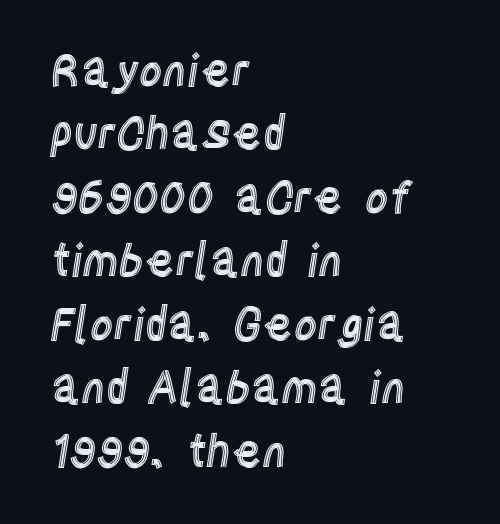
The image shows 45 px condensed type; set left-aligned, normal line spacing (1.41x), normal letter spacing, not underlined; a large x-height.
